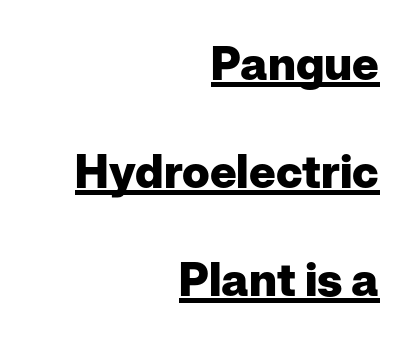
The image shows 46 px heavy sans-serif type, upright; set right-aligned, loose line spacing (2.35x), normal letter spacing, underlined; low stroke contrast and a medium x-height.
